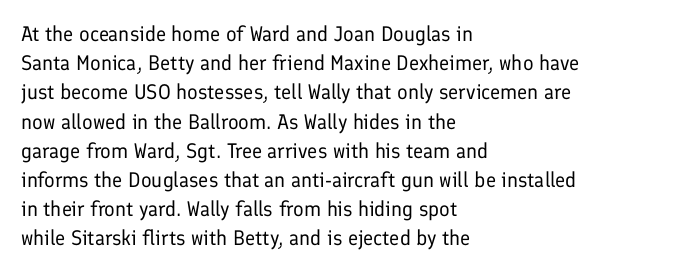
Q: Is the text bold? A: No.
Q: Is the text italic (slanted)? A: No, it is upright.
Q: Is the text underlined? A: No.
Q: How is the paragraph aligned? A: Left-aligned.
Q: Is the spacing between letters normal or unusually wide? A: Normal.
Q: Is the spacing between lines tight, normal or loose? A: Normal.
